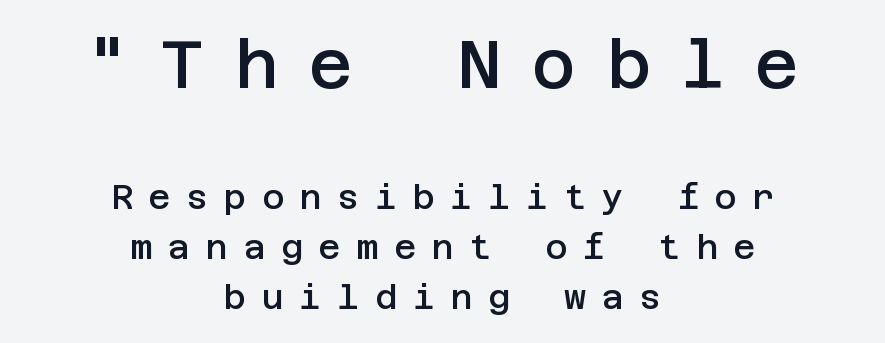
Q: Is the text bold? A: Semi-bold.
Q: Is the text italic (slanted)? A: No, it is upright.
Q: Is the typeface a serif or a sans-serif typeface? A: Sans-serif.
Q: Is the text underlined? A: No.
Q: How is the paragraph aligned? A: Centered.
Q: Is the spacing between letters normal or unusually wide? A: Unusually wide.
Q: Is the spacing between lines tight, normal or loose? A: Normal.
Q: Which block of text is set in a larger size, the first (top) or the second (bottom)? A: The first (top) one.
Q: Width (condensed, normal, or wide)? A: Normal.
Q: Stroke contrast? A: Low.
Q: x-height? A: Large.
